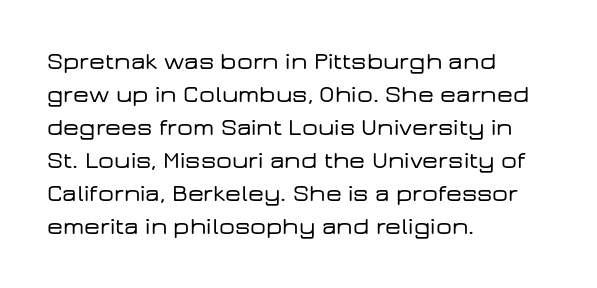
Q: Is the text italic (slanted)? A: No, it is upright.
Q: Is the text underlined? A: No.
Q: How is the paragraph aligned? A: Left-aligned.
Q: Is the spacing between letters normal or unusually wide? A: Normal.
Q: Is the spacing between lines tight, normal or loose? A: Normal.
